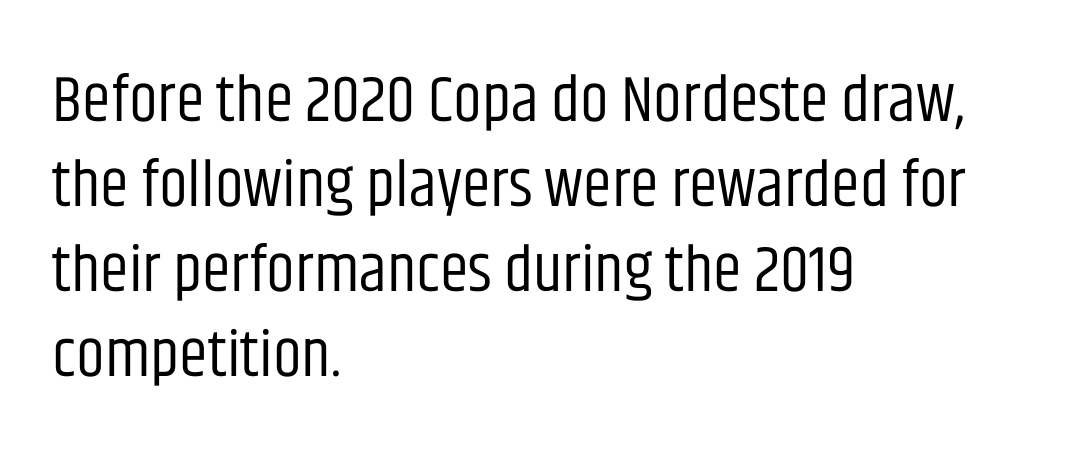
{"serif": "no", "italic": "no", "bold": "no", "weight": "regular", "width": "condensed", "stroke_contrast": "low", "x_height": "large", "monospaced": "no", "underline": "no", "align": "left", "line_spacing": "normal", "line_spacing_ratio": 1.31, "letter_spacing": "normal", "letter_spacing_em": 0.0, "glyph_px": 65}
